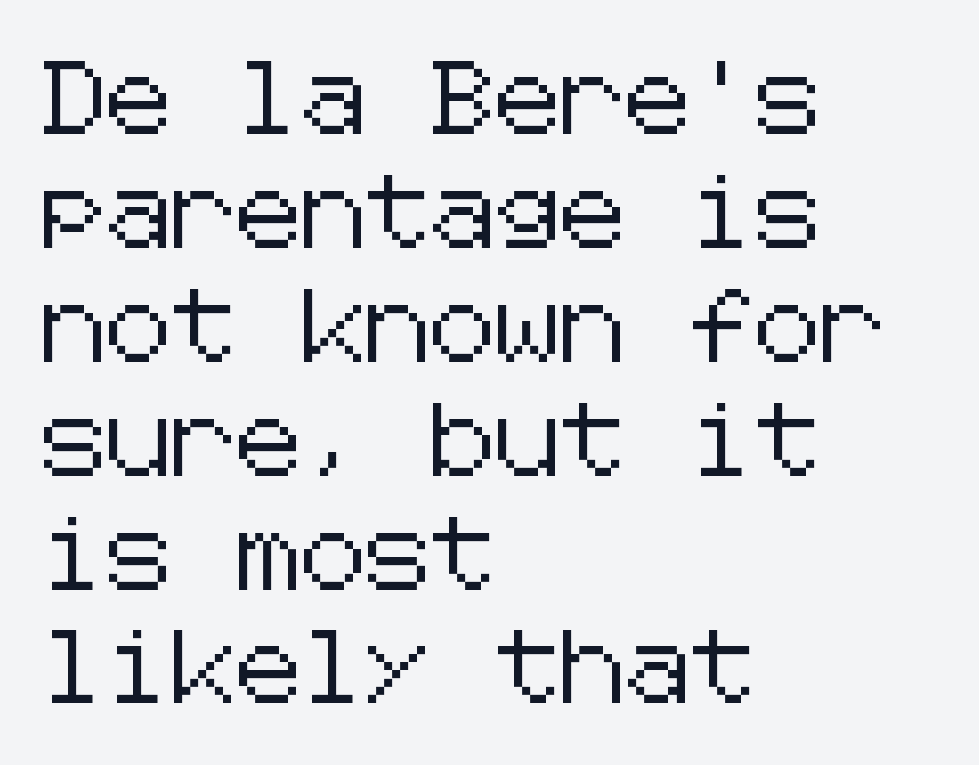
The image shows 73 px sans-serif type, upright; set left-aligned, normal line spacing (1.56x), normal letter spacing, not underlined; low stroke contrast and a medium x-height.
